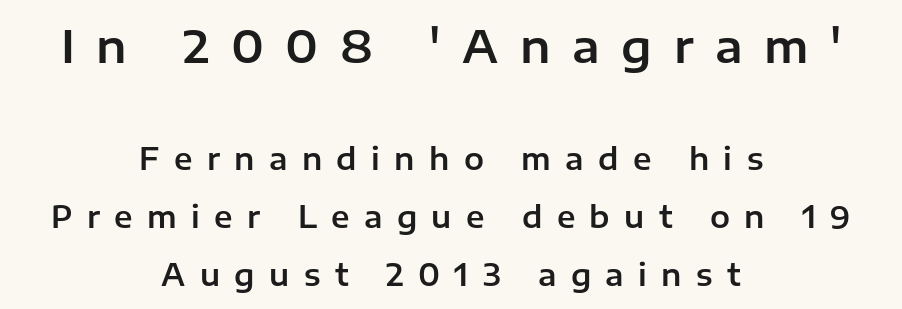
{"serif": "no", "italic": "no", "width": "normal", "stroke_contrast": "low", "x_height": "medium", "monospaced": "no", "underline": "no", "align": "center", "line_spacing": "loose", "line_spacing_ratio": 1.93, "letter_spacing": "wide", "letter_spacing_em": 0.48, "larger_block": "first", "size_ratio": 1.5, "glyph_px": 45}
